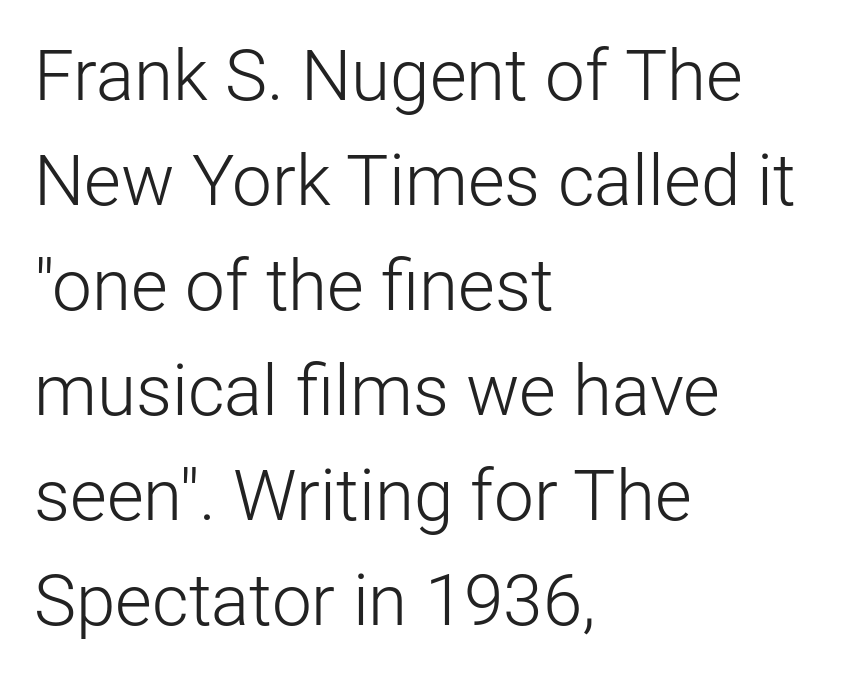
Vertical spacing — default. If you drew a line through each stem, it would be perfectly vertical. The face used here is rendered with its standard letterfit. The letters look calm and open, with moderate or lighter stems. Does the copy run flush right? No — it runs flush left.
